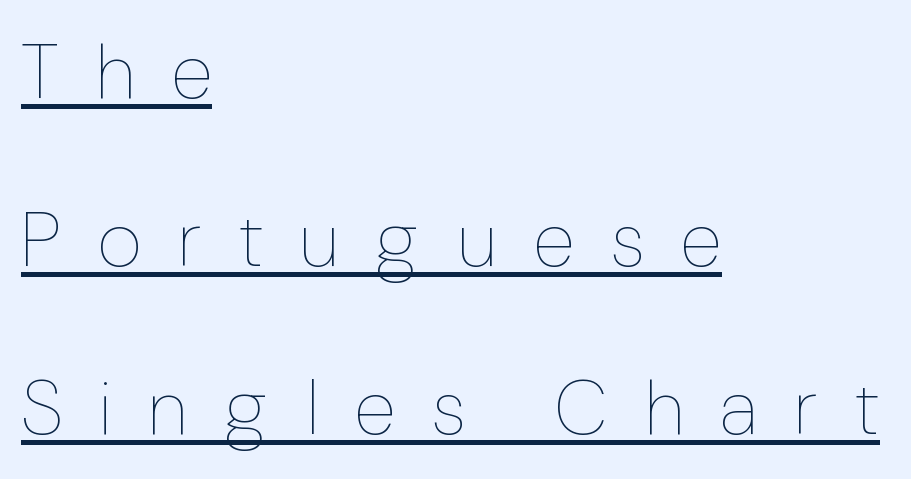
{"italic": "no", "bold": "no", "weight": "thin", "width": "condensed", "stroke_contrast": "low", "x_height": "medium", "monospaced": "no", "underline": "yes", "align": "left", "line_spacing": "loose", "line_spacing_ratio": 2.18, "letter_spacing": "wide", "letter_spacing_em": 0.48, "glyph_px": 77}
